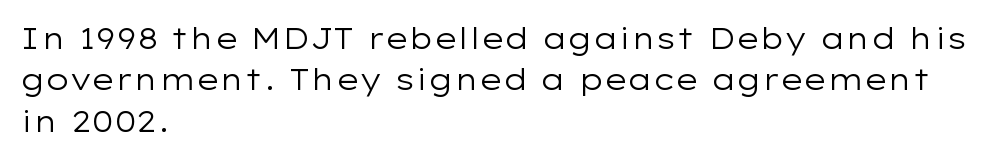
The image shows 29 px regular-weight, wide sans-serif type, upright; set left-aligned, normal line spacing (1.43x), normal letter spacing, not underlined; low stroke contrast and a medium x-height.
